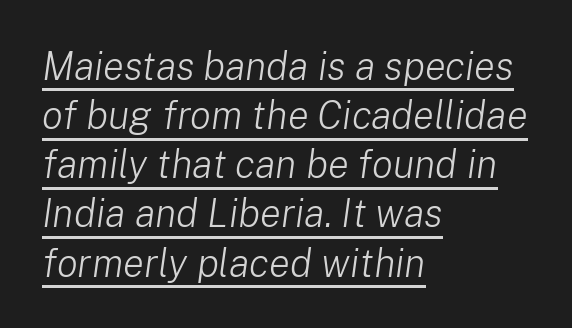
The image shows 39 px light type, italic (leaning right); set left-aligned, normal line spacing (1.26x), normal letter spacing, underlined; low stroke contrast and a medium x-height.
